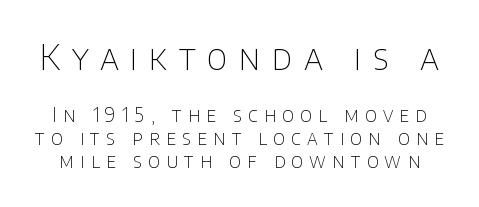
The letters in the upper block stand taller than those in the block below. A clean baseline with only descenders dipping below it. Looks like regular typesetting: each glyph gets only the width it needs. The gaps between neighbouring characters are conspicuously large. Ascenders rise straight up at ninety degrees.
